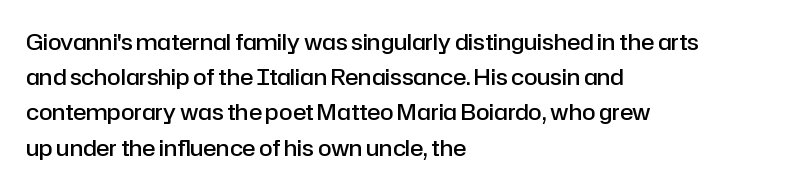
The image shows 22 px text type, upright; set left-aligned, normal line spacing (1.6x), normal letter spacing, not underlined.
